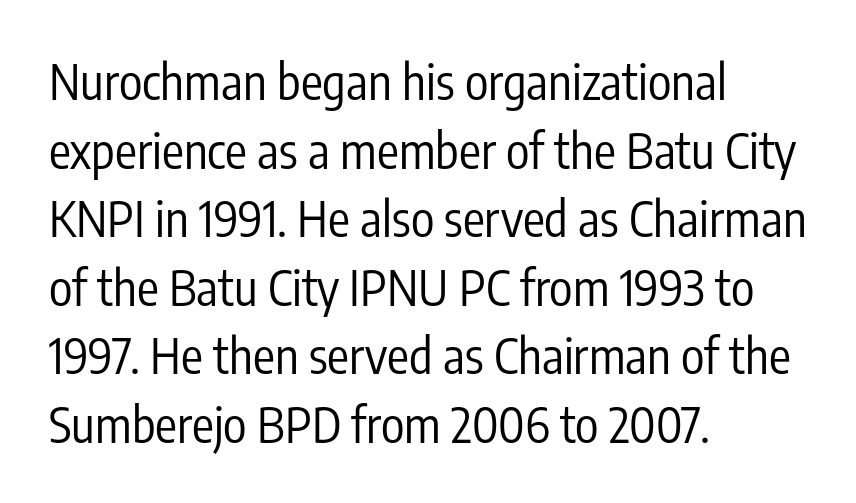
The face used here is proportionally spaced, like ordinary book or web type. Rows of type keep a routine distance in the vertical direction. Check where the strokes stop: nothing finishes them off — pure sans. The line texture is even and compact thanks to regular tracking.
